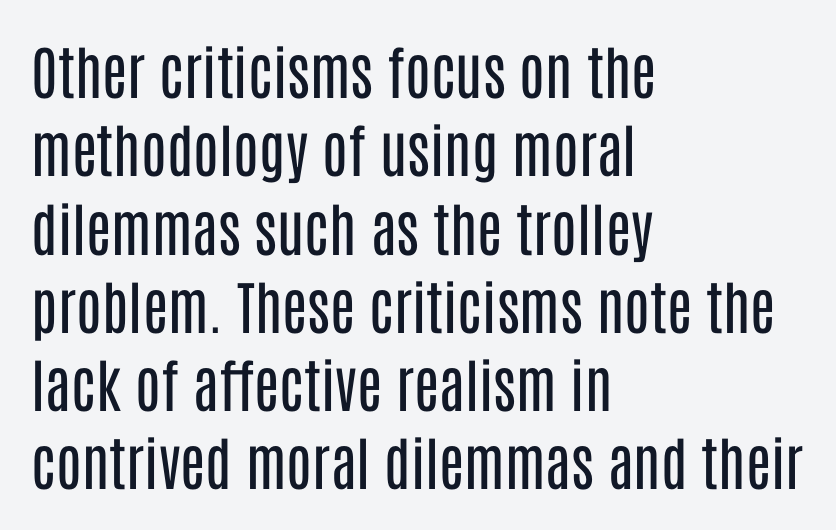
The image shows 58 px regular-weight, condensed sans-serif type, upright; set left-aligned, normal line spacing (1.35x), normal letter spacing, not underlined; low stroke contrast and a large x-height.
